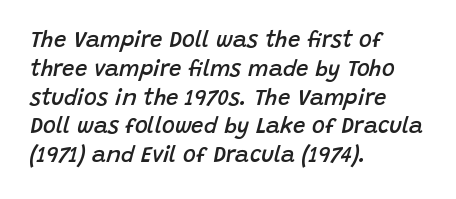
Q: Is the text bold? A: Semi-bold.
Q: Is the text italic (slanted)? A: Yes, it leans right by about 15 degrees.
Q: Is the text underlined? A: No.
Q: How is the paragraph aligned? A: Left-aligned.
Q: Is the spacing between letters normal or unusually wide? A: Normal.
Q: Is the spacing between lines tight, normal or loose? A: Normal.
